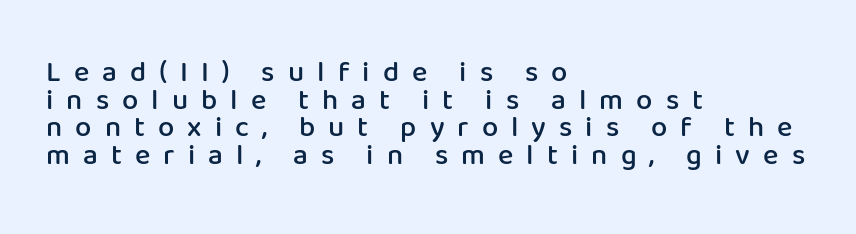
{"serif": "no", "italic": "no", "bold": "semi", "weight": "semibold", "width": "normal", "stroke_contrast": "low", "x_height": "medium", "monospaced": "no", "underline": "no", "align": "left", "line_spacing": "tight", "line_spacing_ratio": 0.95, "letter_spacing": "wide", "letter_spacing_em": 0.45, "glyph_px": 29}
